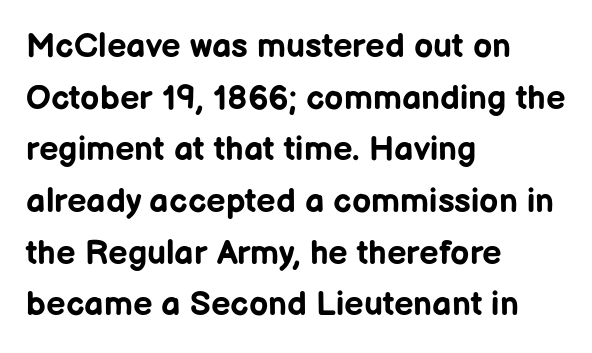
{"serif": "no", "italic": "no", "bold": "yes", "weight": "bold", "width": "normal", "stroke_contrast": "low", "x_height": "medium", "monospaced": "no", "underline": "no", "align": "left", "line_spacing": "normal", "line_spacing_ratio": 1.52, "letter_spacing": "normal", "letter_spacing_em": 0.0, "glyph_px": 34}
